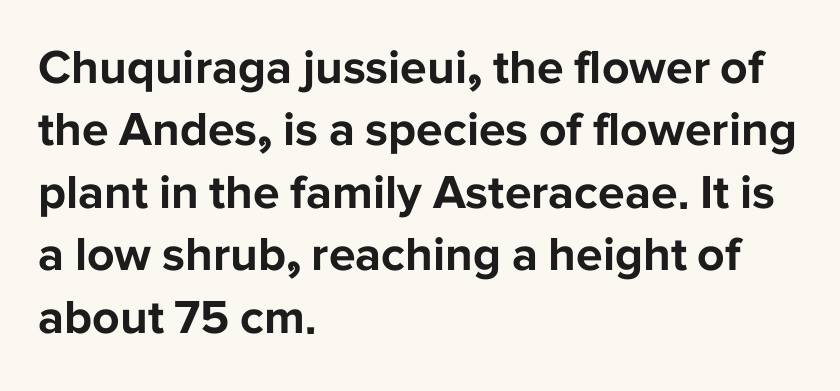
The passage shown is emphatically bold. The letters sit at their default tracking, neither squeezed nor spread. Font category for this specimen: sans-serif. Do the characters align in a grid? No, the font is proportional.
